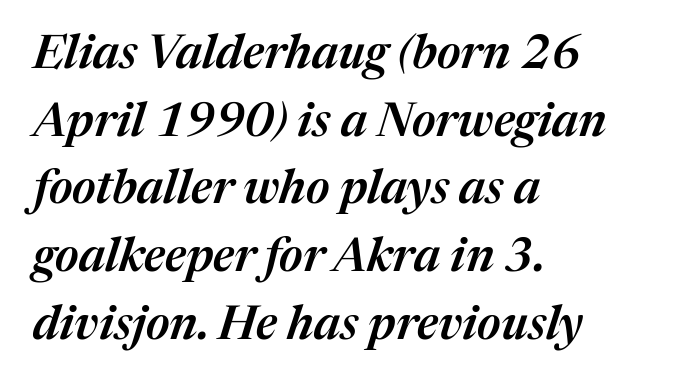
The letters advance in unequal steps, a hallmark of proportional type. A normal amount of white space separates one row of letters from the next. Typeset ragged right — the left edge is the straight one. In terms of letterspacing, this is plain default setting. These words are printed semibold, heavier than regular yet not bold.
